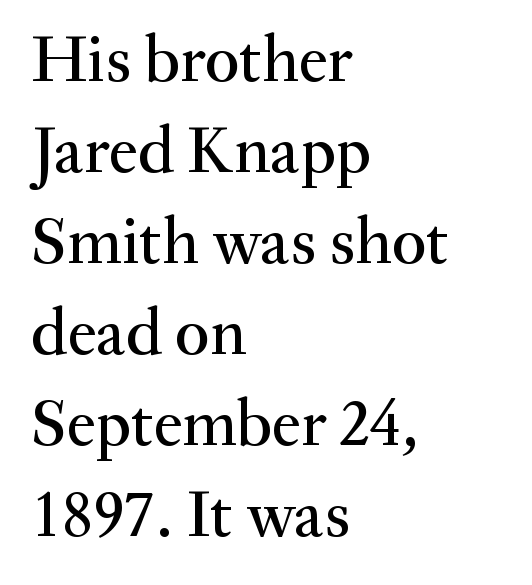
The image shows 66 px serif type, upright; set left-aligned, normal line spacing (1.38x), normal letter spacing, not underlined; medium stroke contrast and a small x-height.
